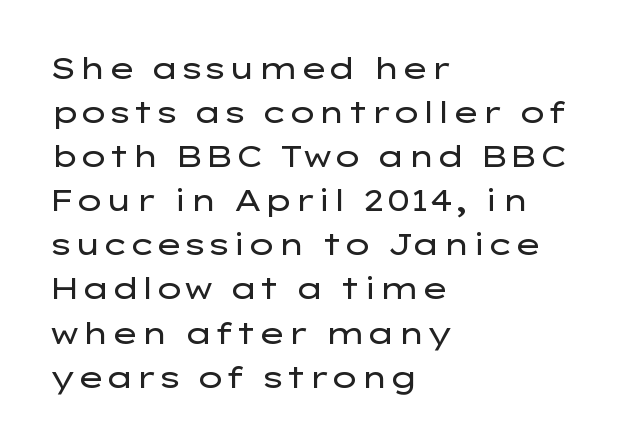
Note the varied advance widths — an 'i' is clearly narrower than an 'm'. The rendering keeps characters at their native spacing. One glance says typical: line gaps are just what's usual. A clean baseline with only descenders dipping below it.
